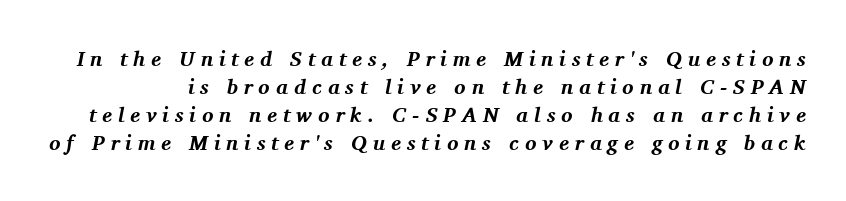
The image shows 21 px bold type, italic (leaning right); set normal line spacing (1.34x), unusually wide letter spacing (+0.28 em), not underlined.
